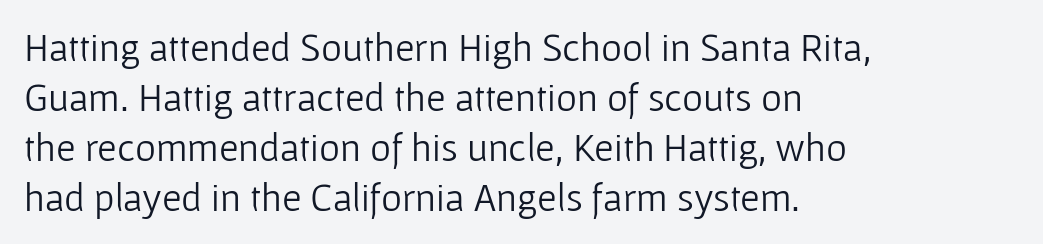
{"serif": "no", "italic": "no", "bold": "no", "weight": "light", "width": "normal", "stroke_contrast": "low", "x_height": "medium", "monospaced": "no", "underline": "no", "align": "left", "line_spacing": "normal", "line_spacing_ratio": 1.25, "letter_spacing": "normal", "letter_spacing_em": 0.0, "glyph_px": 40}
